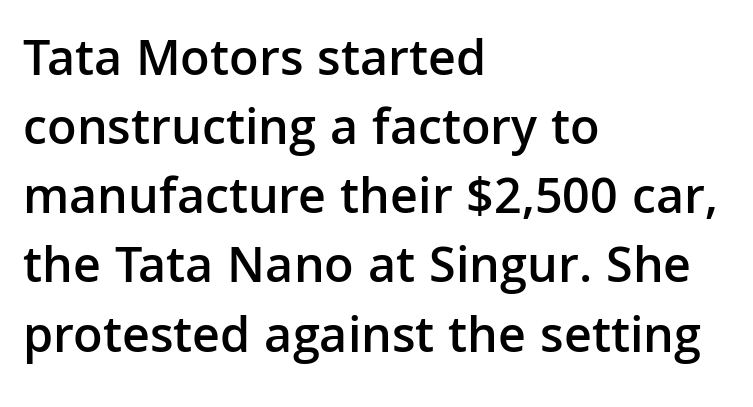
Q: Is the text bold? A: Semi-bold.
Q: Is the text italic (slanted)? A: No, it is upright.
Q: Is the typeface a serif or a sans-serif typeface? A: Sans-serif.
Q: Is the text underlined? A: No.
Q: How is the paragraph aligned? A: Left-aligned.
Q: Is the spacing between letters normal or unusually wide? A: Normal.
Q: Is the spacing between lines tight, normal or loose? A: Normal.
Q: Width (condensed, normal, or wide)? A: Normal.
Q: Stroke contrast? A: Low.
Q: x-height? A: Medium.
Q: Monospaced? A: No.
